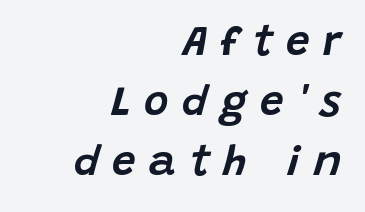
The image shows 42 px text type, italic (leaning right); set right-aligned, normal line spacing (1.43x), unusually wide letter spacing (+0.32 em), not underlined; low stroke contrast and a large x-height.
